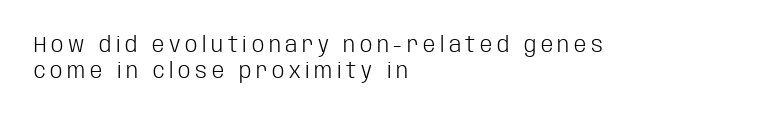
The specimen omits any rule beneath the text block's lines. Unlike italic type, these characters show no tilt at all. Glyph-to-glyph distance is far greater than everyday printed text. The letters look calm and open, with moderate or lighter stems. A classic flush-left, rag-right setting is used for this passage.
